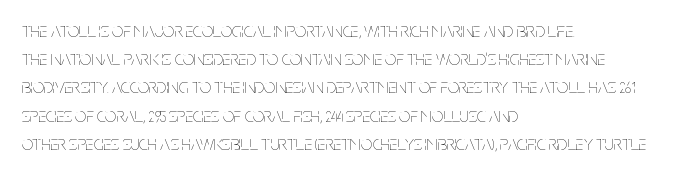
{"italic": "no", "bold": "no", "underline": "no", "align": "left", "line_spacing": "normal", "line_spacing_ratio": 1.41, "letter_spacing": "normal", "letter_spacing_em": 0.0, "glyph_px": 20}
